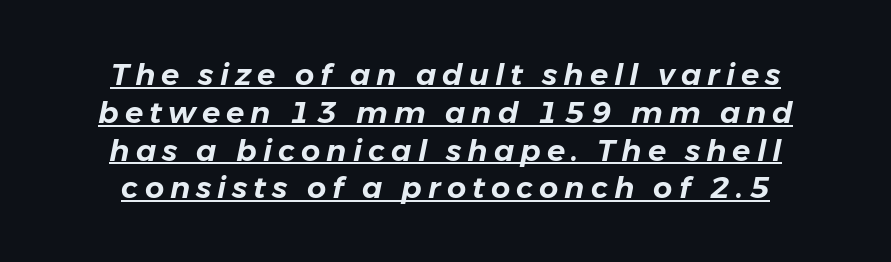
Q: Is the text italic (slanted)? A: Yes, it leans right by about 11 degrees.
Q: Is the text underlined? A: Yes.
Q: Is the spacing between letters normal or unusually wide? A: Unusually wide.
Q: Is the spacing between lines tight, normal or loose? A: Normal.
Q: Width (condensed, normal, or wide)? A: Normal.
Q: Stroke contrast? A: Low.
Q: x-height? A: Medium.
Q: Monospaced? A: No.
